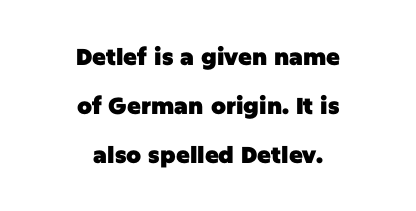
Q: Is the text bold? A: Yes.
Q: Is the text italic (slanted)? A: No, it is upright.
Q: Is the text underlined? A: No.
Q: How is the paragraph aligned? A: Centered.
Q: Is the spacing between letters normal or unusually wide? A: Normal.
Q: Is the spacing between lines tight, normal or loose? A: Loose.
